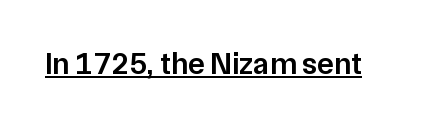
A typesetter would label this face a sans. The rendering keeps characters at their native spacing. The strokes are fattened partway — semibold, not bold. The rendered words wear a rule along their underside.
